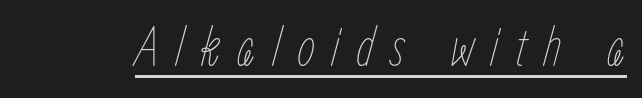
Underlining? Definitely there. Honestly, the letter spacing is so wide it's the main thing you notice. The typeface has the unassuming heft of standard copy or less. Do the characters align in a grid? No, the font is proportional.
